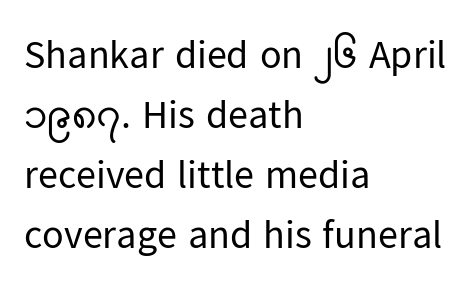
Q: Is the text bold? A: No.
Q: Is the text italic (slanted)? A: No, it is upright.
Q: Is the typeface a serif or a sans-serif typeface? A: Sans-serif.
Q: Is the text underlined? A: No.
Q: How is the paragraph aligned? A: Left-aligned.
Q: Is the spacing between letters normal or unusually wide? A: Normal.
Q: Is the spacing between lines tight, normal or loose? A: Normal.
Q: Width (condensed, normal, or wide)? A: Normal.
Q: Stroke contrast? A: Low.
Q: x-height? A: Medium.
Q: Monospaced? A: No.
